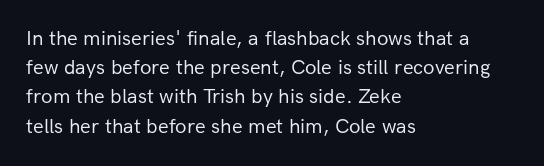
The image shows 21 px text type, upright; set left-aligned, normal line spacing (1.39x), normal letter spacing, not underlined.
